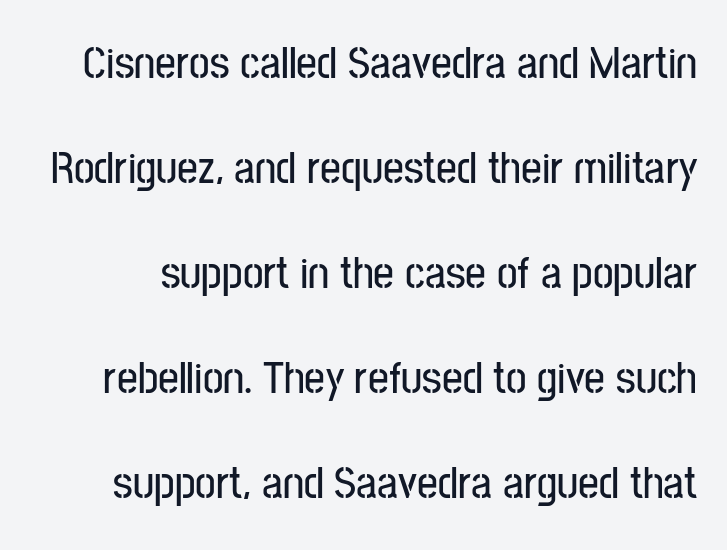
{"serif": "no", "italic": "no", "width": "condensed", "stroke_contrast": "low", "x_height": "medium", "monospaced": "no", "underline": "no", "line_spacing": "loose", "line_spacing_ratio": 2.28, "letter_spacing": "normal", "letter_spacing_em": 0.0, "glyph_px": 46}
